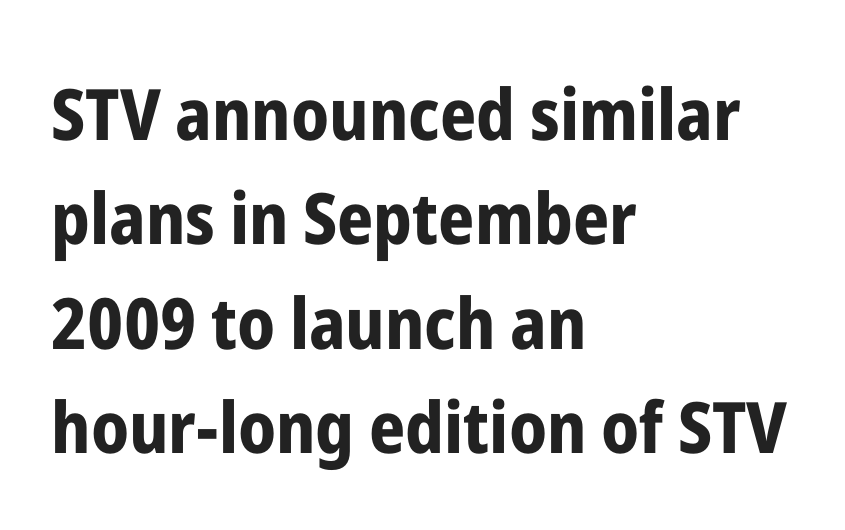
A sans-serif font was chosen for this passage. Glyph-to-glyph distance matches everyday printed text. What's the leading like? Ordinary, nothing unusual. This sample is left-justified, so line endings fall wherever the words run out. Looks like regular typesetting: each glyph gets only the width it needs.
